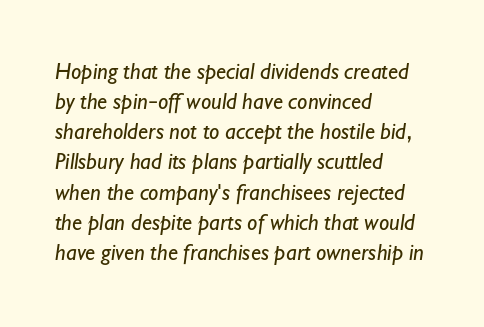
{"bold": "no", "underline": "no", "align": "left", "line_spacing": "normal", "line_spacing_ratio": 1.31, "letter_spacing": "normal", "letter_spacing_em": 0.0, "glyph_px": 23}
